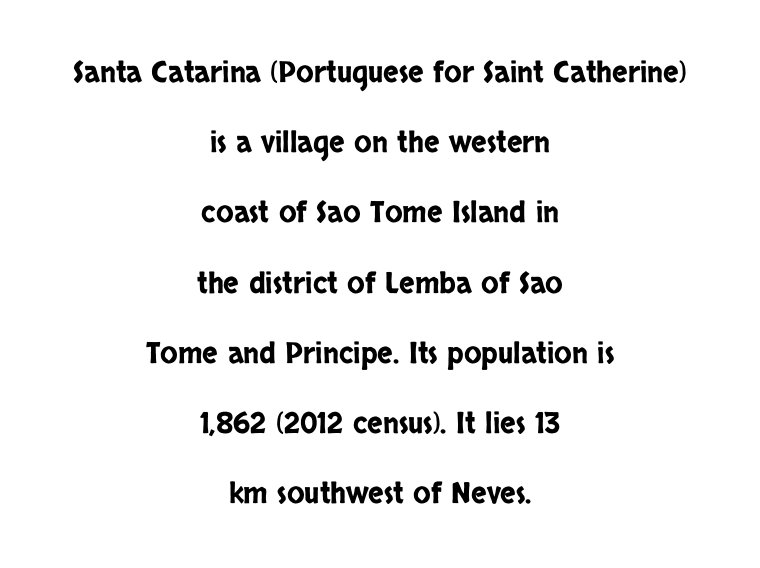
The image shows 29 px condensed sans-serif type, upright; set centered, loose line spacing (2.42x), normal letter spacing, not underlined; low stroke contrast and a large x-height.
